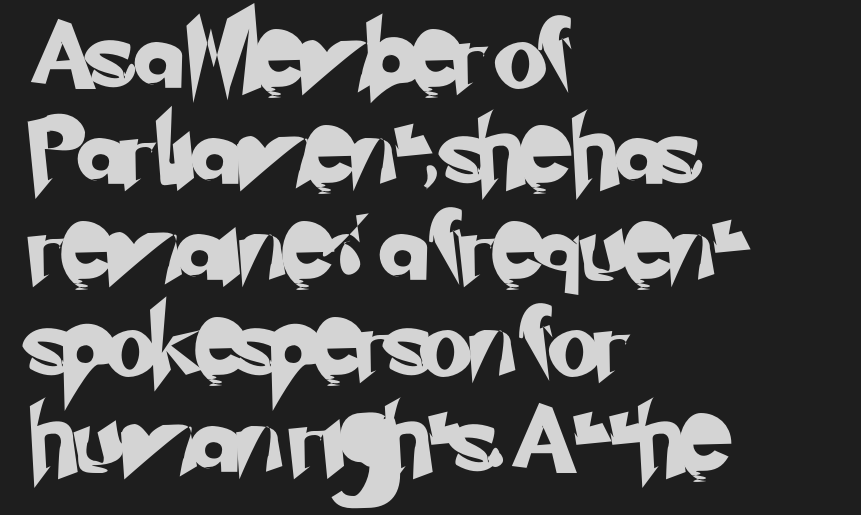
The image shows 68 px sans-serif type; set left-aligned, normal line spacing (1.41x), normal letter spacing, not underlined; low stroke contrast and a small x-height.
